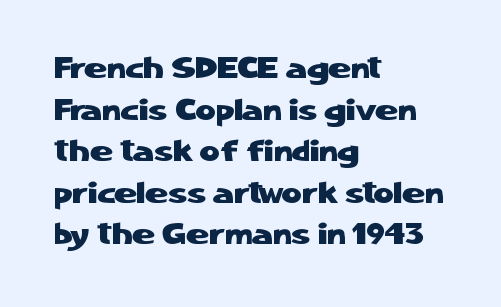
{"serif": "no", "italic": "no", "width": "normal", "stroke_contrast": "low", "x_height": "medium", "monospaced": "no", "underline": "no", "align": "left", "line_spacing": "normal", "line_spacing_ratio": 1.34, "letter_spacing": "normal", "letter_spacing_em": 0.0, "glyph_px": 31}
